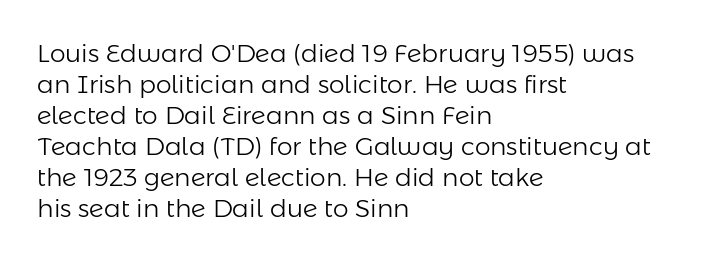
{"italic": "no", "bold": "no", "underline": "no", "align": "left", "line_spacing_ratio": 1.24, "letter_spacing": "normal", "letter_spacing_em": 0.0, "glyph_px": 25}
